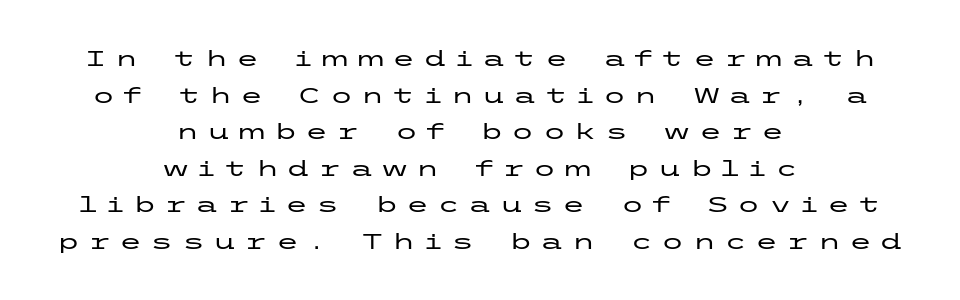
The image shows 21 px text type, upright; set centered, line spacing 1.74x, unusually wide letter spacing (+0.39 em), not underlined.
